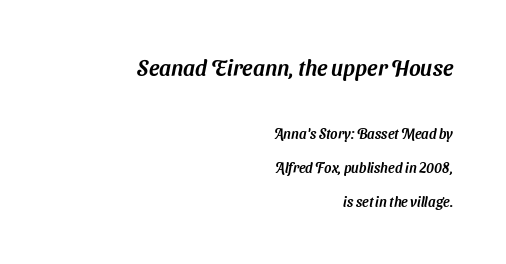
{"underline": "no", "align": "right", "line_spacing": "loose", "line_spacing_ratio": 2.43, "letter_spacing": "normal", "letter_spacing_em": 0.0, "larger_block": "first", "size_ratio": 1.57, "glyph_px": 22}
